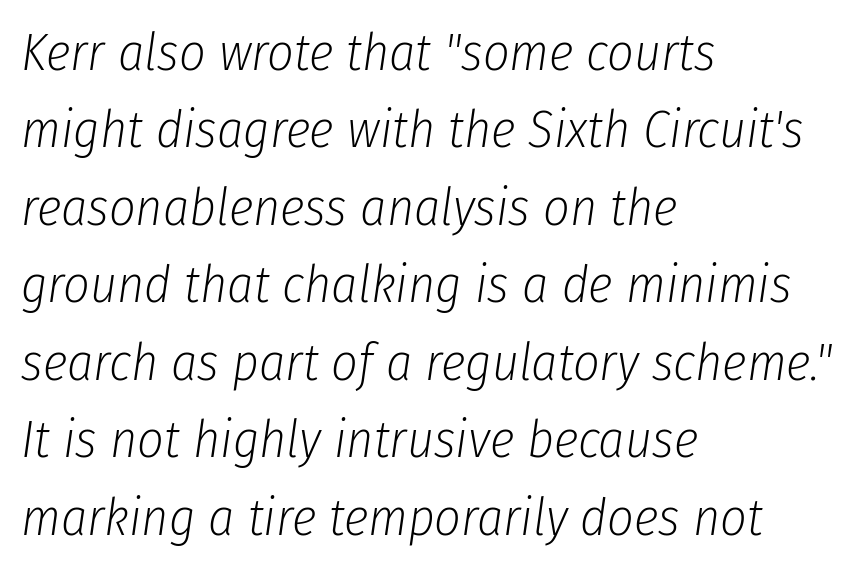
{"italic": "yes", "lean": "right", "slant_degrees": 8, "bold": "no", "weight": "light", "width": "condensed", "stroke_contrast": "low", "x_height": "medium", "monospaced": "no", "underline": "no", "align": "left", "line_spacing": "normal", "line_spacing_ratio": 1.49, "letter_spacing": "normal", "letter_spacing_em": 0.0, "glyph_px": 52}
